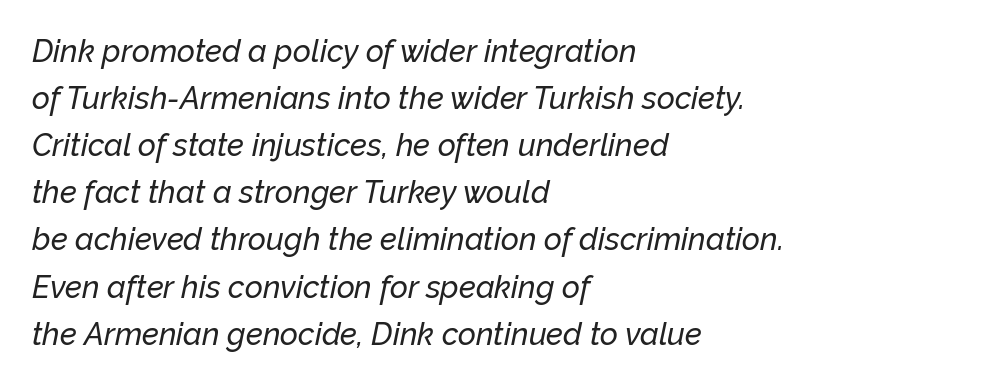
Q: Is the text italic (slanted)? A: Yes, it leans right by about 12 degrees.
Q: Is the text underlined? A: No.
Q: How is the paragraph aligned? A: Left-aligned.
Q: Is the spacing between letters normal or unusually wide? A: Normal.
Q: Is the spacing between lines tight, normal or loose? A: Normal.
Q: Width (condensed, normal, or wide)? A: Normal.
Q: Stroke contrast? A: Low.
Q: x-height? A: Medium.
Q: Monospaced? A: No.
